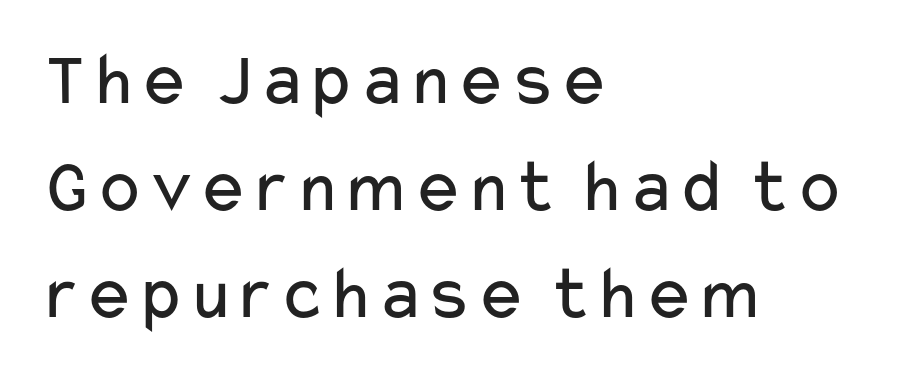
{"serif": "no", "italic": "no", "bold": "no", "weight": "regular", "width": "wide", "stroke_contrast": "low", "x_height": "medium", "monospaced": "no", "underline": "no", "align": "left", "line_spacing": "normal", "line_spacing_ratio": 1.39, "letter_spacing": "normal", "letter_spacing_em": 0.0, "glyph_px": 77}
